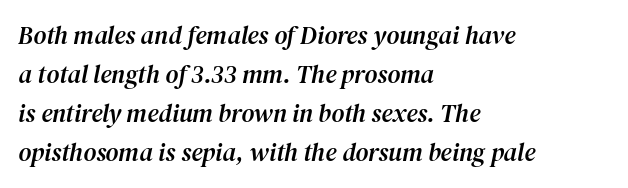
The specimen omits any rule beneath the text block's lines. The glyphs look as if they've been sheared to an angle. The text block is weighted toward the left margin, trailing off unevenly rightward. Vertically, the passage feels balanced, rows spaced as you'd expect. Tracking here is standard; glyphs follow each other at the usual distance.
